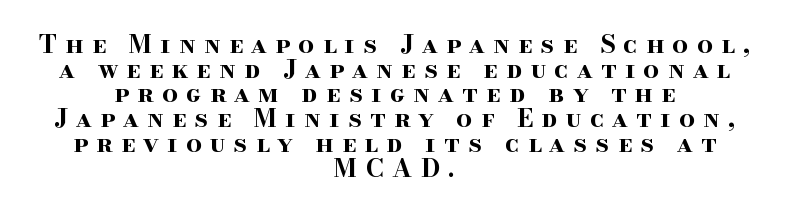
Bare-footed words on every line. When letters stand straight like this, we call the style roman or upright. This rendering uses center alignment, leaving both contours irregular but symmetric. Does the weight exceed regular? Yes, all the way to bold. Regarding leading, the lines here are crowded together. Words appear elongated and porous because spacing is wide.
